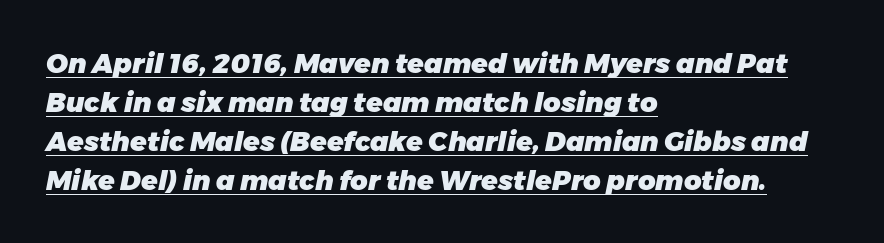
The image shows 27 px bold type, italic (leaning right); set left-aligned, normal line spacing (1.44x), normal letter spacing, underlined.
